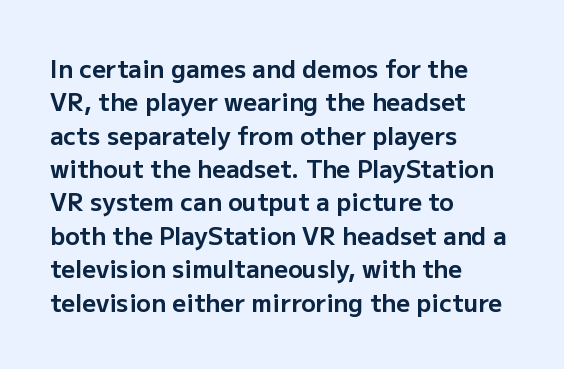
You can tell it's not italic because the verticals are truly vertical. Descender tails drop into unmarked territory. Baseline-to-baseline distance is the conventional proportion of letter height. Nobody touched the tracking dial on this one. Thick stems and heavy bowls — unmistakably bold. One-word summary of the alignment: left.
